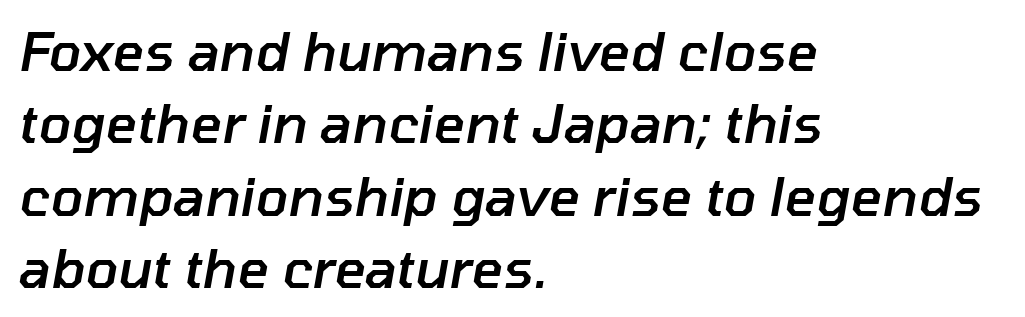
{"italic": "yes", "lean": "right", "slant_degrees": 10, "bold": "semi", "weight": "semibold", "width": "normal", "stroke_contrast": "low", "x_height": "medium", "monospaced": "no", "underline": "no", "align": "left", "line_spacing": "normal", "line_spacing_ratio": 1.34, "letter_spacing": "normal", "letter_spacing_em": 0.0, "glyph_px": 54}
